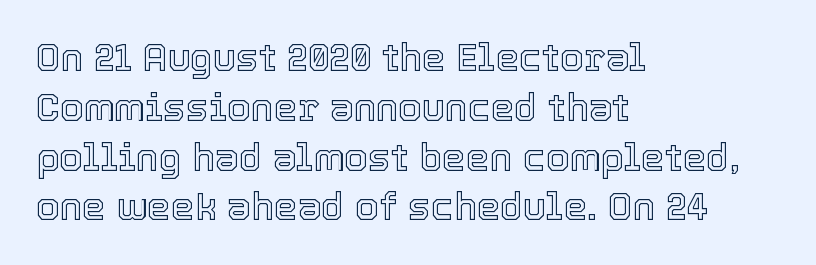
{"italic": "no", "width": "normal", "x_height": "medium", "monospaced": "no", "underline": "no", "align": "left", "line_spacing": "normal", "line_spacing_ratio": 1.31, "letter_spacing": "normal", "letter_spacing_em": 0.0, "glyph_px": 38}
